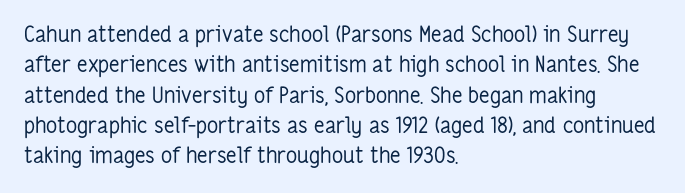
The image shows 22 px text type, upright; set left-aligned, normal line spacing (1.38x), normal letter spacing, not underlined.
